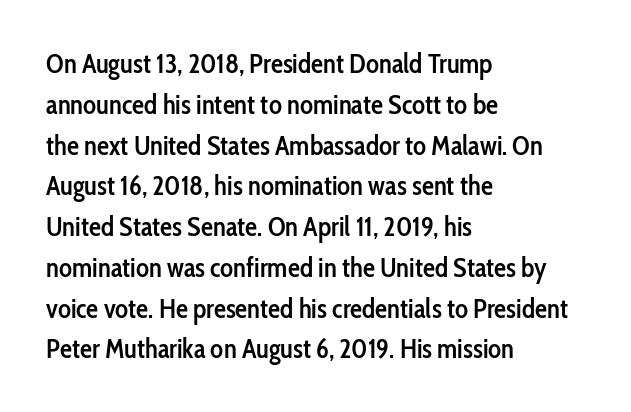
Compared with a centered layout, this one pins lines to the left instead. Compared with typical paragraphs, the rows here are spaced about the same. You can tell it's not italic because the verticals are truly vertical. Bare-footed words on every line. A fair bit of extra ink — the face is semibold, not bold.
